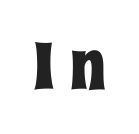
{"italic": "no", "width": "condensed", "stroke_contrast": "low", "x_height": "large", "monospaced": "no", "underline": "no", "align": "center", "letter_spacing": "wide", "letter_spacing_em": 0.23, "glyph_px": 66}
